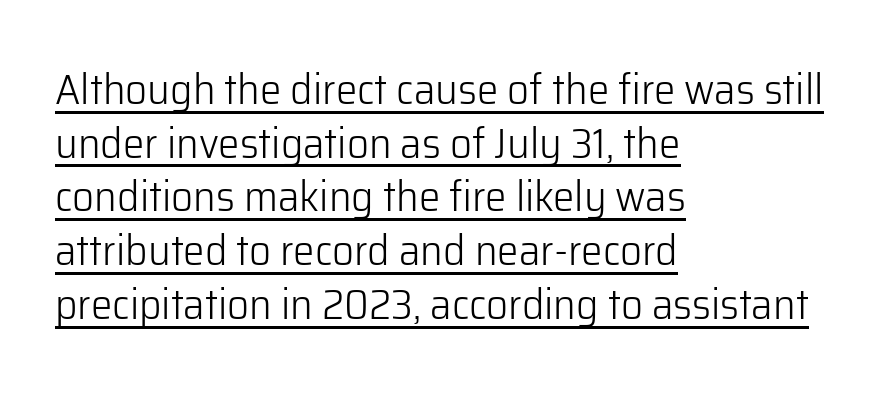
{"serif": "no", "italic": "no", "bold": "no", "weight": "light", "width": "normal", "stroke_contrast": "low", "x_height": "medium", "monospaced": "no", "underline": "yes", "align": "left", "line_spacing": "normal", "line_spacing_ratio": 1.25, "letter_spacing": "normal", "letter_spacing_em": 0.0, "glyph_px": 43}
